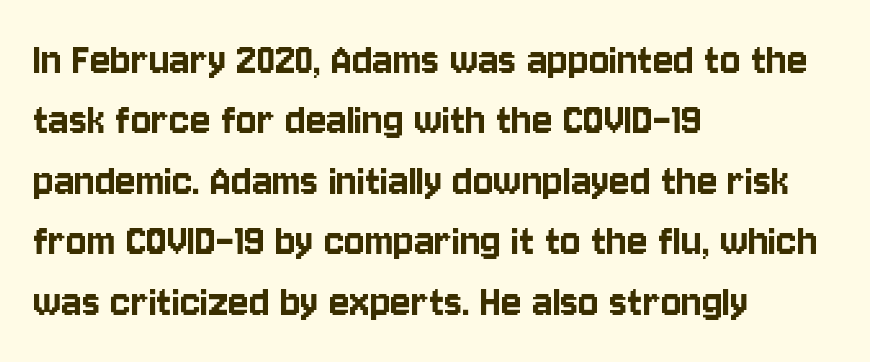
Serif or sans? Sans — the stroke terminals are bare. The passage is arranged the way most books set body copy — flush left. Short note: letters normally spaced. A typesetter would call this proportional, since set widths differ per character. Rows of type keep a routine distance in the vertical direction. Quick note: not italic, upright.
